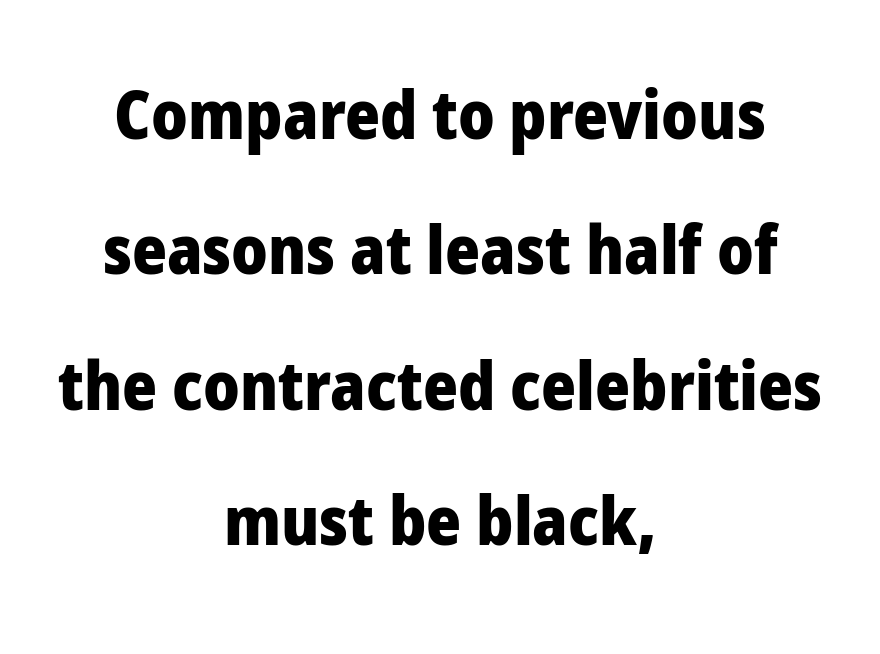
{"serif": "no", "italic": "no", "bold": "yes", "weight": "heavy", "width": "normal", "stroke_contrast": "low", "x_height": "medium", "monospaced": "no", "underline": "no", "align": "center", "line_spacing": "loose", "line_spacing_ratio": 2.02, "letter_spacing": "normal", "letter_spacing_em": 0.0, "glyph_px": 67}
